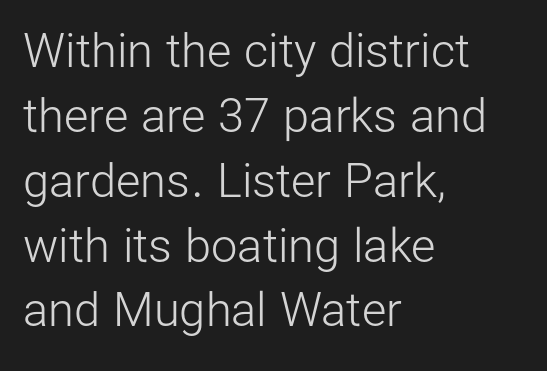
Q: Is the text bold? A: No.
Q: Is the text italic (slanted)? A: No, it is upright.
Q: Is the typeface a serif or a sans-serif typeface? A: Sans-serif.
Q: Is the text underlined? A: No.
Q: How is the paragraph aligned? A: Left-aligned.
Q: Is the spacing between letters normal or unusually wide? A: Normal.
Q: Is the spacing between lines tight, normal or loose? A: Normal.
Q: Width (condensed, normal, or wide)? A: Normal.
Q: Stroke contrast? A: Low.
Q: x-height? A: Medium.
Q: Monospaced? A: No.
